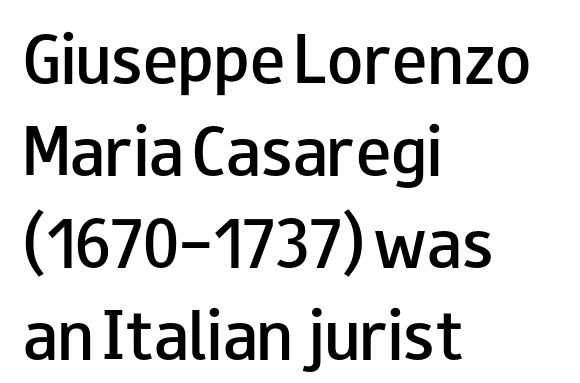
{"serif": "no", "italic": "no", "bold": "semi", "weight": "semibold", "width": "wide", "stroke_contrast": "low", "x_height": "small", "monospaced": "no", "underline": "no", "align": "left", "line_spacing": "normal", "line_spacing_ratio": 1.56, "letter_spacing": "normal", "letter_spacing_em": 0.0, "glyph_px": 59}
